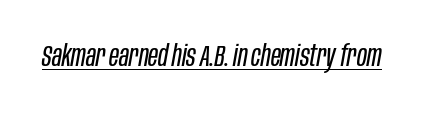
Q: Is the text bold? A: No.
Q: Is the text italic (slanted)? A: Yes, it leans right by about 10 degrees.
Q: Is the text underlined? A: Yes.
Q: Is the spacing between letters normal or unusually wide? A: Normal.
Q: Width (condensed, normal, or wide)? A: Condensed.
Q: Stroke contrast? A: Low.
Q: x-height? A: Large.
Q: Monospaced? A: No.
